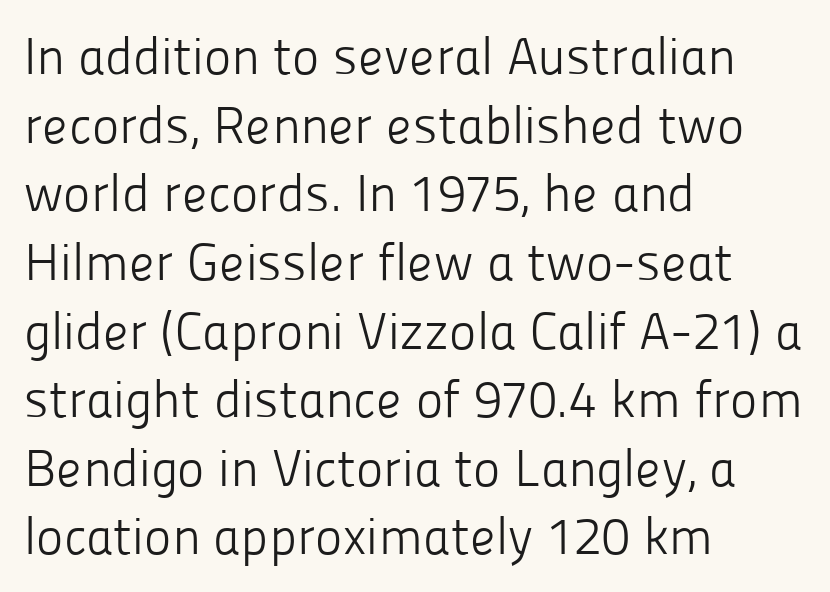
Q: Is the text bold? A: No.
Q: Is the text italic (slanted)? A: No, it is upright.
Q: Is the typeface a serif or a sans-serif typeface? A: Sans-serif.
Q: Is the text underlined? A: No.
Q: How is the paragraph aligned? A: Left-aligned.
Q: Is the spacing between letters normal or unusually wide? A: Normal.
Q: Is the spacing between lines tight, normal or loose? A: Normal.
Q: Width (condensed, normal, or wide)? A: Normal.
Q: Stroke contrast? A: Low.
Q: x-height? A: Medium.
Q: Monospaced? A: No.
